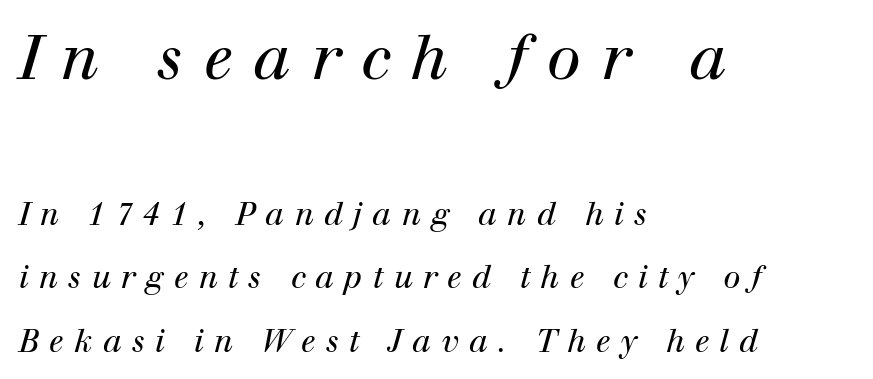
Q: Is the text bold? A: No.
Q: Is the text italic (slanted)? A: Yes, it leans right by about 12 degrees.
Q: Is the typeface a serif or a sans-serif typeface? A: Serif.
Q: Is the text underlined? A: No.
Q: How is the paragraph aligned? A: Left-aligned.
Q: Is the spacing between letters normal or unusually wide? A: Unusually wide.
Q: Is the spacing between lines tight, normal or loose? A: Loose.
Q: Which block of text is set in a larger size, the first (top) or the second (bottom)? A: The first (top) one.
Q: Width (condensed, normal, or wide)? A: Normal.
Q: Stroke contrast? A: High.
Q: x-height? A: Medium.
Q: Monospaced? A: No.
